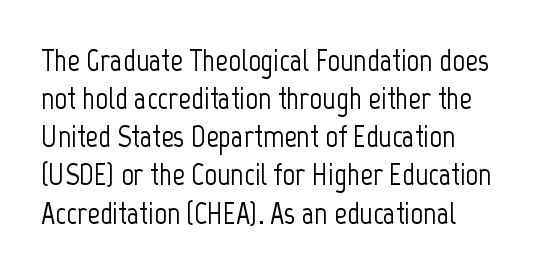
The image shows 31 px condensed sans-serif type, upright; set left-aligned, line spacing 1.23x, normal letter spacing, not underlined; low stroke contrast and a medium x-height.
